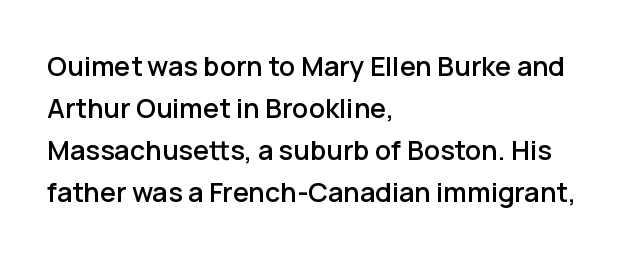
{"italic": "no", "underline": "no", "align": "left", "line_spacing": "normal", "line_spacing_ratio": 1.55, "letter_spacing": "normal", "letter_spacing_em": 0.0, "glyph_px": 27}
